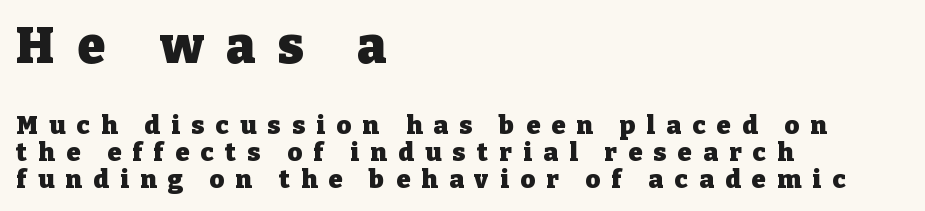
{"serif": "yes", "italic": "no", "bold": "yes", "weight": "heavy", "width": "normal", "stroke_contrast": "low", "x_height": "medium", "monospaced": "no", "underline": "no", "align": "left", "line_spacing": "tight", "line_spacing_ratio": 1.08, "letter_spacing": "wide", "letter_spacing_em": 0.46, "larger_block": "first", "size_ratio": 2.0, "glyph_px": 50}
